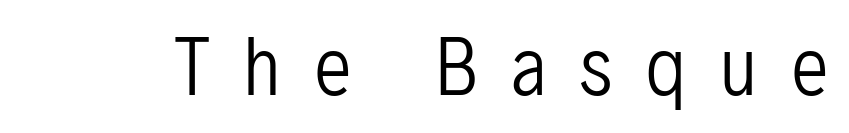
Q: Is the text bold? A: No.
Q: Is the text italic (slanted)? A: No, it is upright.
Q: Is the typeface a serif or a sans-serif typeface? A: Sans-serif.
Q: Is the text underlined? A: No.
Q: Is the spacing between letters normal or unusually wide? A: Unusually wide.
Q: Width (condensed, normal, or wide)? A: Condensed.
Q: Stroke contrast? A: Low.
Q: x-height? A: Medium.
Q: Monospaced? A: No.
